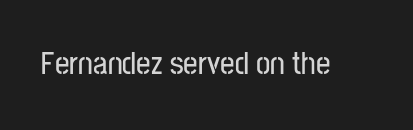
{"serif": "no", "italic": "no", "width": "condensed", "stroke_contrast": "low", "x_height": "medium", "monospaced": "no", "underline": "no", "letter_spacing": "normal", "letter_spacing_em": 0.0, "glyph_px": 32}
